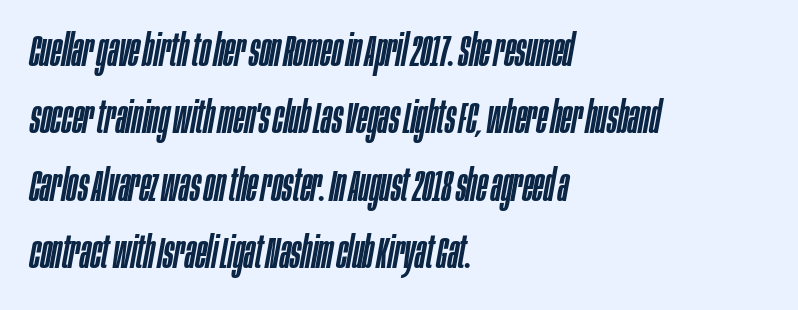
{"italic": "yes", "lean": "right", "slant_degrees": 10, "width": "condensed", "stroke_contrast": "low", "x_height": "large", "monospaced": "no", "underline": "no", "align": "left", "line_spacing": "normal", "line_spacing_ratio": 1.5, "letter_spacing": "normal", "letter_spacing_em": 0.0, "glyph_px": 45}
